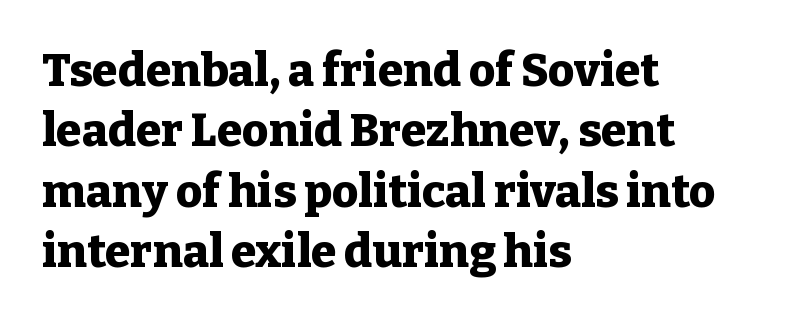
{"serif": "yes", "italic": "no", "bold": "yes", "weight": "heavy", "width": "normal", "stroke_contrast": "low", "x_height": "medium", "monospaced": "no", "underline": "no", "align": "left", "line_spacing": "normal", "line_spacing_ratio": 1.31, "letter_spacing": "normal", "letter_spacing_em": 0.0, "glyph_px": 46}
